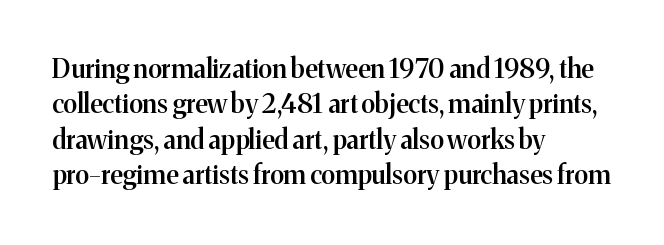
{"italic": "no", "bold": "semi", "underline": "no", "align": "left", "line_spacing": "normal", "line_spacing_ratio": 1.36, "letter_spacing": "normal", "letter_spacing_em": 0.0, "glyph_px": 26}
